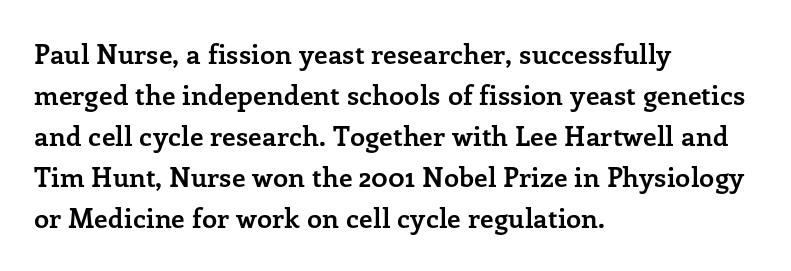
Line beginnings align vertically; line endings do not. Between one letter and the next there's only the usual sliver of space. Notice how descenders clear the ascenders below comfortably — that's standard leading. Does the lettering tilt? It doesn't — this is upright. Letters rest on an invisible, unmarked baseline.
